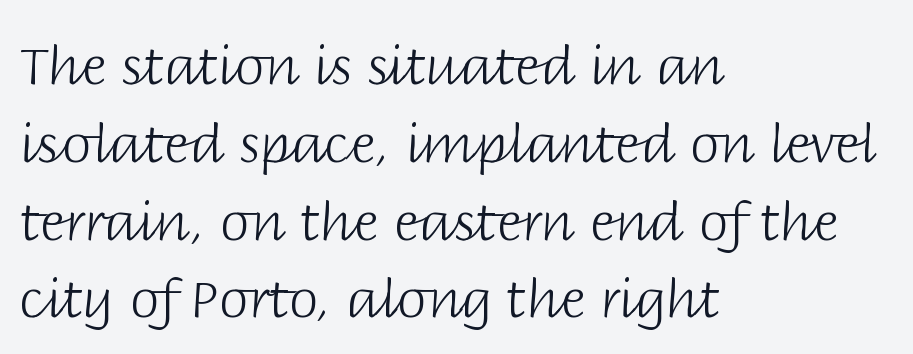
These lines are rendered in a variable-pitch font. The area under the type is left untouched. Horizontal alignment here is leftward, the default for most running prose. Does the type have serifs? No, each stem ends abruptly.
